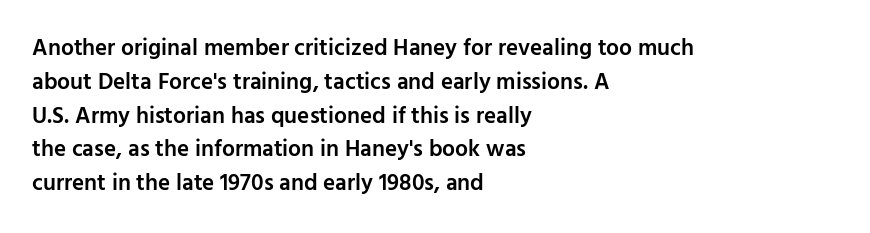
{"italic": "no", "bold": "semi", "underline": "no", "align": "left", "line_spacing": "normal", "line_spacing_ratio": 1.47, "letter_spacing": "normal", "letter_spacing_em": 0.0, "glyph_px": 23}
